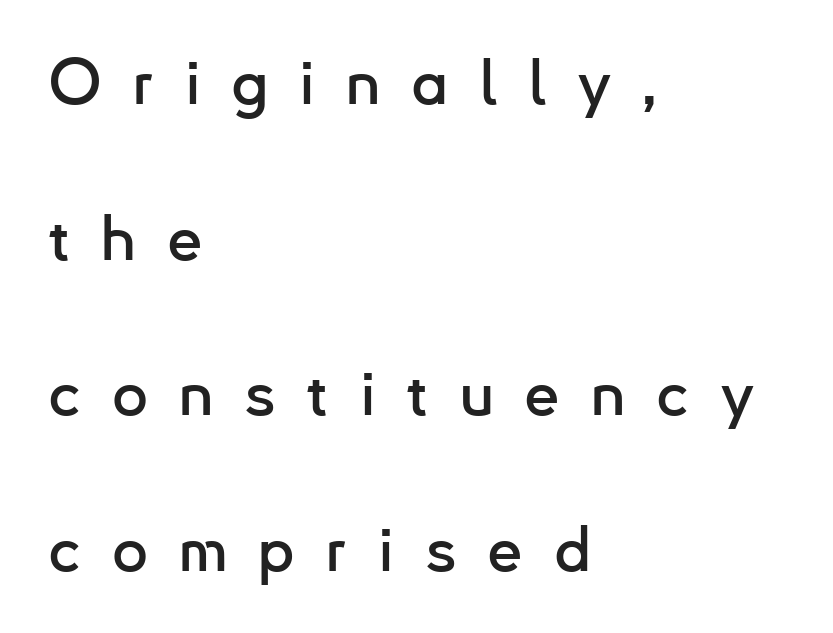
The image shows 63 px sans-serif type, upright; set left-aligned, loose line spacing (2.47x), unusually wide letter spacing (+0.49 em), not underlined; low stroke contrast and a small x-height.
